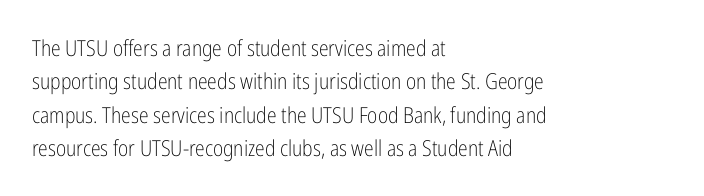
The image shows 22 px text type, upright; set left-aligned, normal line spacing (1.52x), normal letter spacing, not underlined.
